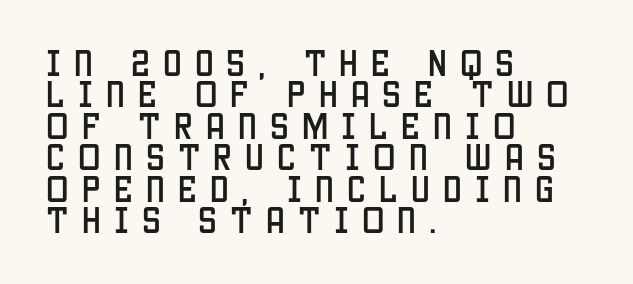
Q: Is the text italic (slanted)? A: No, it is upright.
Q: Is the typeface a serif or a sans-serif typeface? A: Sans-serif.
Q: Is the text underlined? A: No.
Q: How is the paragraph aligned? A: Left-aligned.
Q: Is the spacing between letters normal or unusually wide? A: Unusually wide.
Q: Is the spacing between lines tight, normal or loose? A: Tight.
Q: Width (condensed, normal, or wide)? A: Condensed.
Q: Stroke contrast? A: Low.
Q: x-height? A: Large.
Q: Monospaced? A: No.
